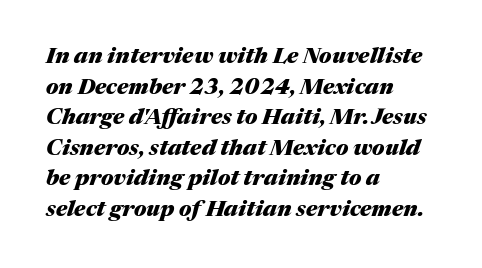
{"italic": "yes", "lean": "right", "slant_degrees": 17, "bold": "yes", "underline": "no", "align": "left", "line_spacing": "normal", "line_spacing_ratio": 1.39, "letter_spacing": "normal", "letter_spacing_em": 0.0, "glyph_px": 22}
